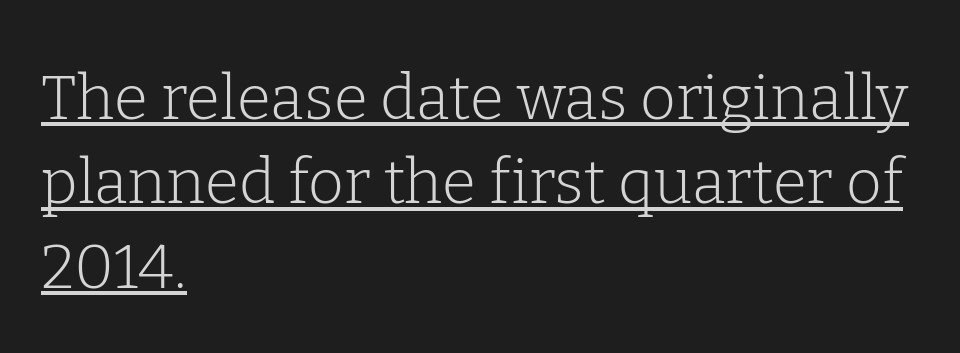
{"serif": "yes", "italic": "no", "bold": "no", "weight": "light", "width": "normal", "stroke_contrast": "low", "x_height": "medium", "monospaced": "no", "underline": "yes", "align": "left", "line_spacing": "normal", "line_spacing_ratio": 1.36, "letter_spacing": "normal", "letter_spacing_em": 0.0, "glyph_px": 62}
